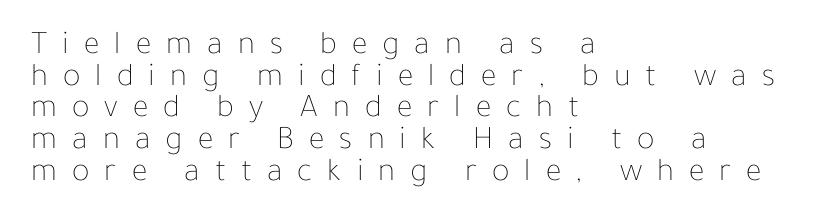
{"italic": "no", "bold": "no", "weight": "thin", "width": "normal", "stroke_contrast": "low", "x_height": "medium", "monospaced": "no", "underline": "no", "align": "left", "line_spacing": "tight", "line_spacing_ratio": 0.96, "letter_spacing": "wide", "letter_spacing_em": 0.46, "glyph_px": 33}
